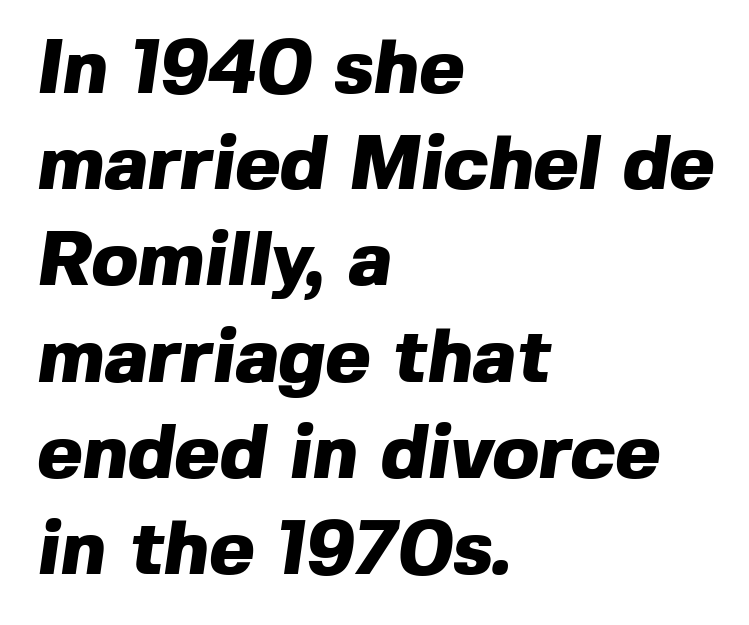
A classic flush-left, rag-right setting is used for this passage. Chunky letters — that's bold for sure. The zone under the glyphs is completely vacant. These lines are rendered in a variable-pitch font.
